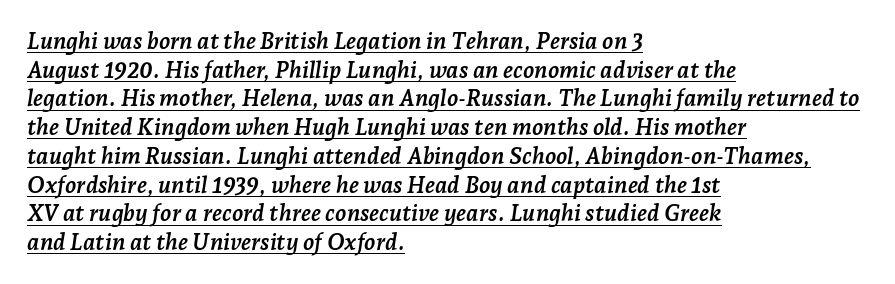
The image shows 23 px bold type, italic (leaning right); set left-aligned, normal line spacing (1.25x), normal letter spacing, underlined.
